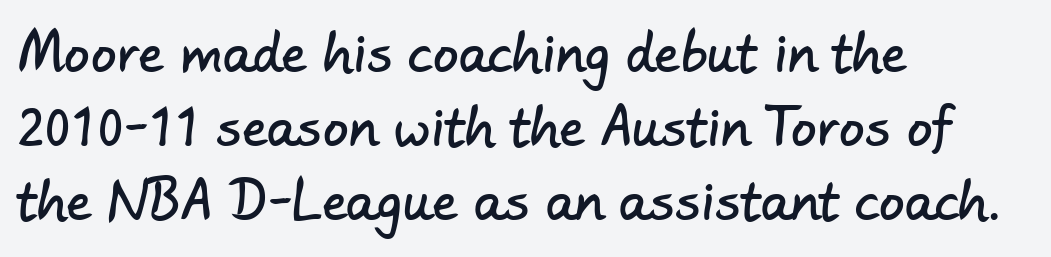
The image shows 51 px sans-serif type; set left-aligned, normal line spacing (1.45x), normal letter spacing, not underlined; low stroke contrast and a small x-height.
